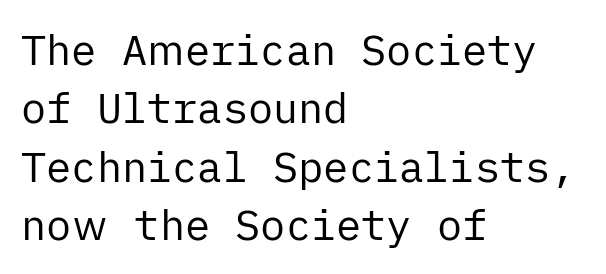
The image shows 42 px regular-weight sans-serif type, upright; set left-aligned, normal line spacing (1.39x), normal letter spacing, not underlined; low stroke contrast and a medium x-height.
